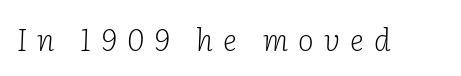
Small tapered or slab feet sit at the stroke ends, so this counts as serif. Letters have the restrained weight of plain body copy at most. Lines of text with bare space underneath. Note the varied advance widths — an 'i' is clearly narrower than an 'm'. Is the type slanted? Yes — the strokes lean at a clear angle.
